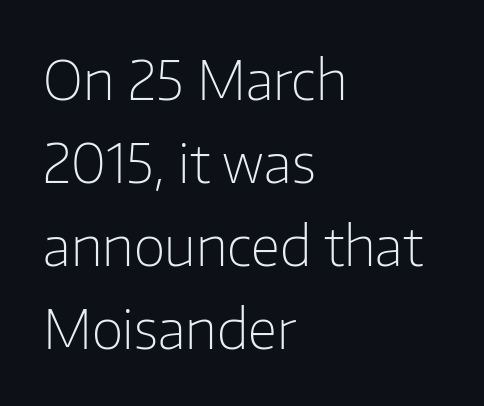
{"serif": "no", "italic": "no", "bold": "no", "weight": "light", "width": "normal", "stroke_contrast": "low", "x_height": "medium", "monospaced": "no", "underline": "no", "align": "left", "line_spacing": "normal", "line_spacing_ratio": 1.51, "letter_spacing": "normal", "letter_spacing_em": 0.0, "glyph_px": 55}
